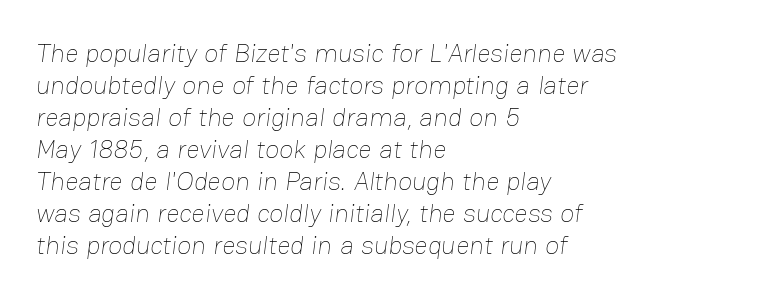
Q: Is the text bold? A: No.
Q: Is the text underlined? A: No.
Q: How is the paragraph aligned? A: Left-aligned.
Q: Is the spacing between letters normal or unusually wide? A: Normal.
